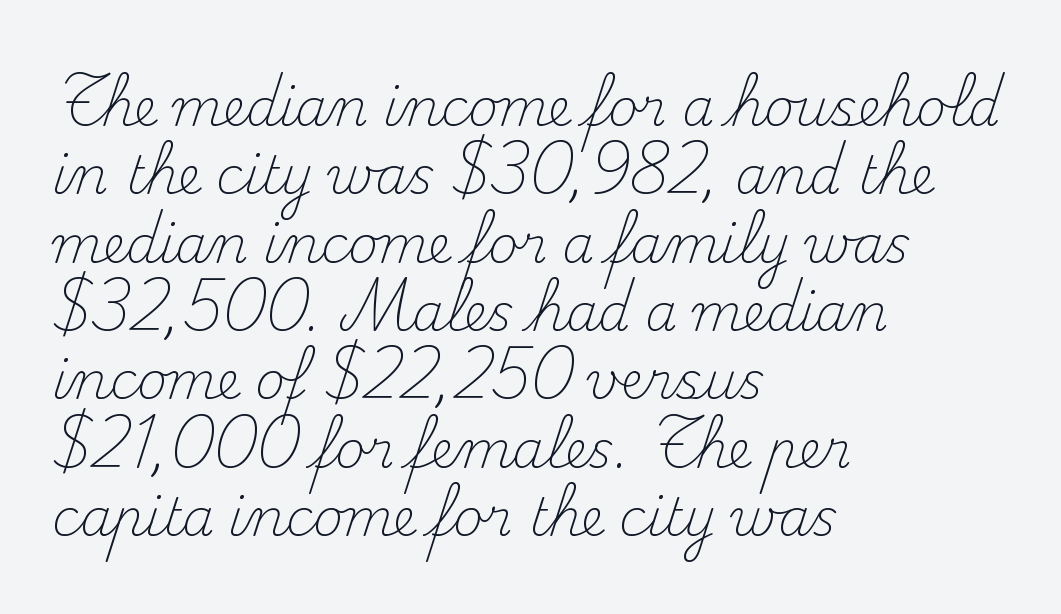
The image shows 51 px light serif type; set left-aligned, normal line spacing (1.34x), normal letter spacing, not underlined; medium stroke contrast and a small x-height.
